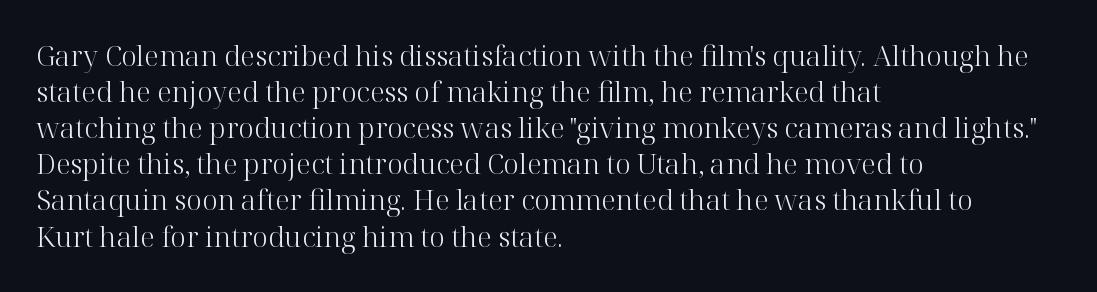
Ordinary non-slanted type is in use. The compositor pushed each line to the left boundary. This sample uses plain, unmodified letter spacing. The leading is moderate, giving the passage an even texture.
